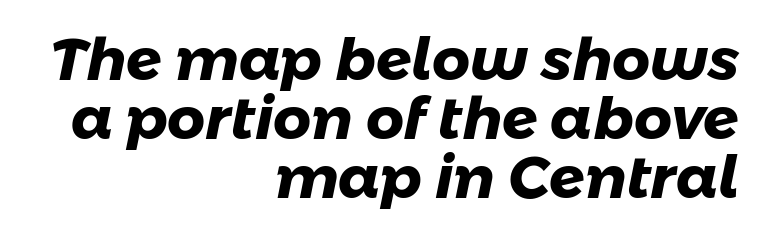
{"serif": "no", "bold": "yes", "weight": "heavy", "width": "normal", "stroke_contrast": "low", "x_height": "medium", "monospaced": "no", "underline": "no", "align": "right", "line_spacing": "tight", "line_spacing_ratio": 1.0, "letter_spacing": "normal", "letter_spacing_em": 0.0, "glyph_px": 59}
